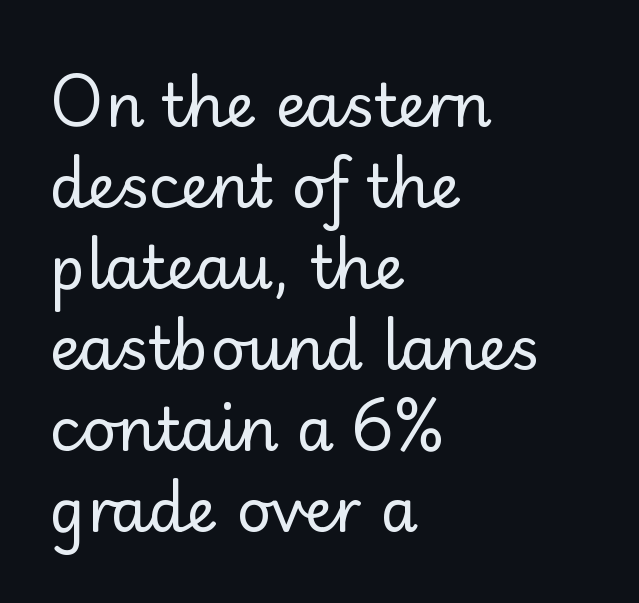
The image shows 60 px regular-weight sans-serif type, upright; set left-aligned, normal line spacing (1.35x), normal letter spacing, not underlined; low stroke contrast and a small x-height.
